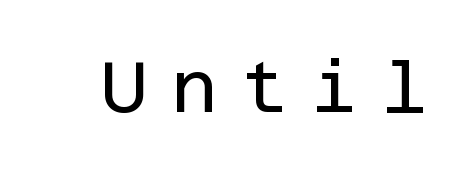
The image shows 71 px regular-weight sans-serif type, upright; set unusually wide letter spacing (+0.34 em), not underlined; low stroke contrast and a large x-height.
